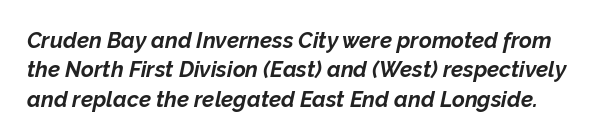
Q: Is the text bold? A: Yes.
Q: Is the text italic (slanted)? A: Yes, it leans right by about 12 degrees.
Q: Is the text underlined? A: No.
Q: Is the spacing between letters normal or unusually wide? A: Normal.
Q: Is the spacing between lines tight, normal or loose? A: Normal.
